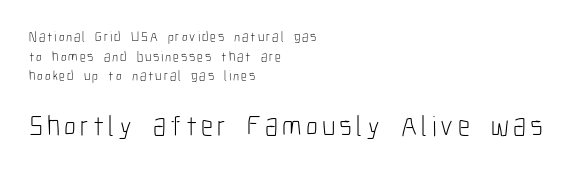
Q: Is the text bold? A: No.
Q: Is the text italic (slanted)? A: No, it is upright.
Q: Is the typeface a serif or a sans-serif typeface? A: Sans-serif.
Q: Is the text underlined? A: No.
Q: How is the paragraph aligned? A: Left-aligned.
Q: Is the spacing between lines tight, normal or loose? A: Normal.
Q: Which block of text is set in a larger size, the first (top) or the second (bottom)? A: The second (bottom) one.
Q: Width (condensed, normal, or wide)? A: Condensed.
Q: Stroke contrast? A: Low.
Q: x-height? A: Medium.
Q: Monospaced? A: No.
